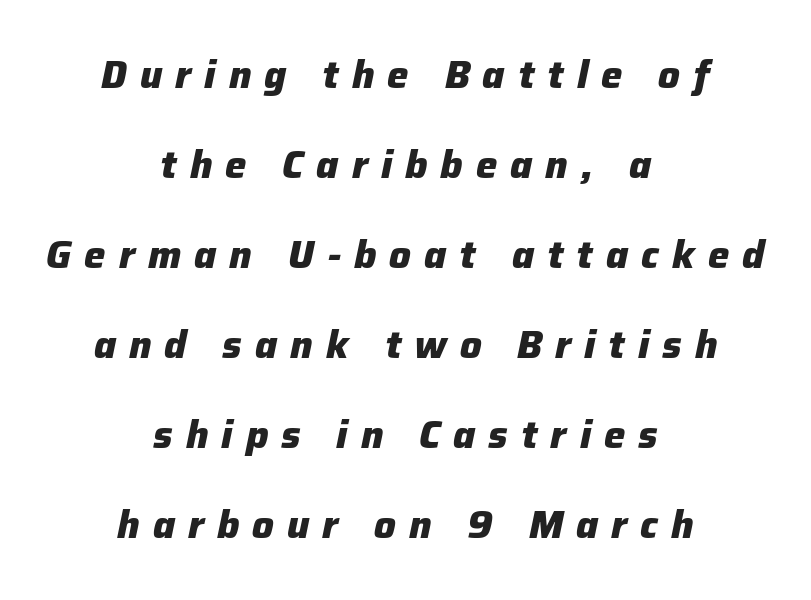
Q: Is the text bold? A: Yes.
Q: Is the text italic (slanted)? A: Yes, it leans right by about 12 degrees.
Q: Is the text underlined? A: No.
Q: How is the paragraph aligned? A: Centered.
Q: Is the spacing between letters normal or unusually wide? A: Unusually wide.
Q: Is the spacing between lines tight, normal or loose? A: Loose.
Q: Width (condensed, normal, or wide)? A: Normal.
Q: Stroke contrast? A: Low.
Q: x-height? A: Medium.
Q: Monospaced? A: No.
